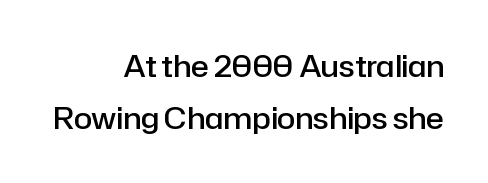
{"serif": "no", "italic": "no", "bold": "semi", "weight": "semibold", "width": "normal", "stroke_contrast": "low", "x_height": "medium", "monospaced": "no", "underline": "no", "align": "right", "line_spacing_ratio": 1.72, "letter_spacing": "normal", "letter_spacing_em": 0.0, "glyph_px": 30}
